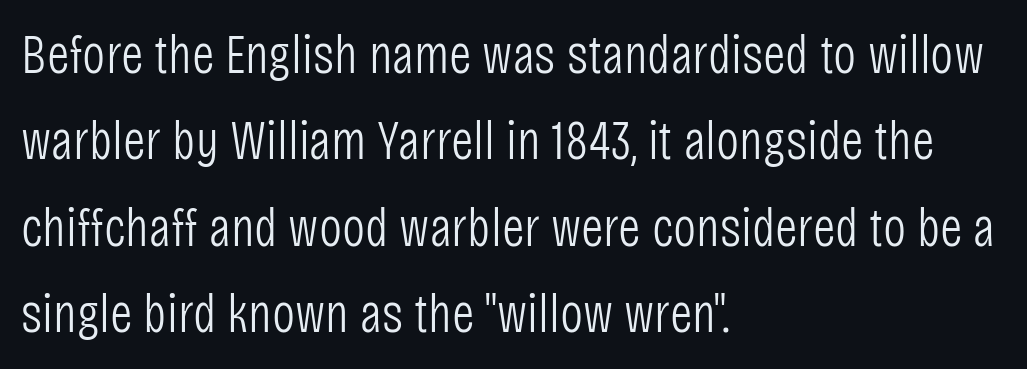
Characters remain perfectly vertical along every line. Think of a printed novel: that variable character pitch is what you see here. The strip under each line holds only bare page. The glyphs in this specimen are sans serif. The weight tops out at a normal text grade.
